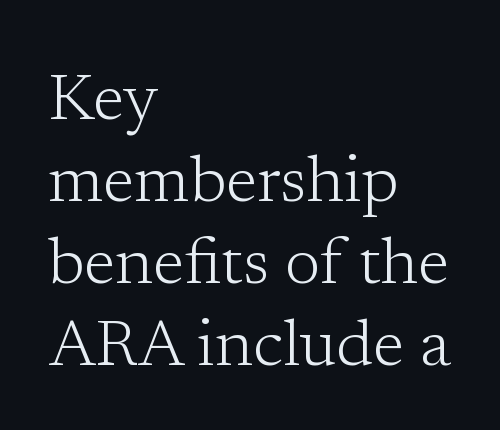
{"serif": "yes", "italic": "no", "bold": "no", "weight": "light", "width": "normal", "stroke_contrast": "low", "x_height": "medium", "monospaced": "no", "underline": "no", "align": "left", "line_spacing": "normal", "line_spacing_ratio": 1.26, "letter_spacing": "normal", "letter_spacing_em": 0.0, "glyph_px": 65}
